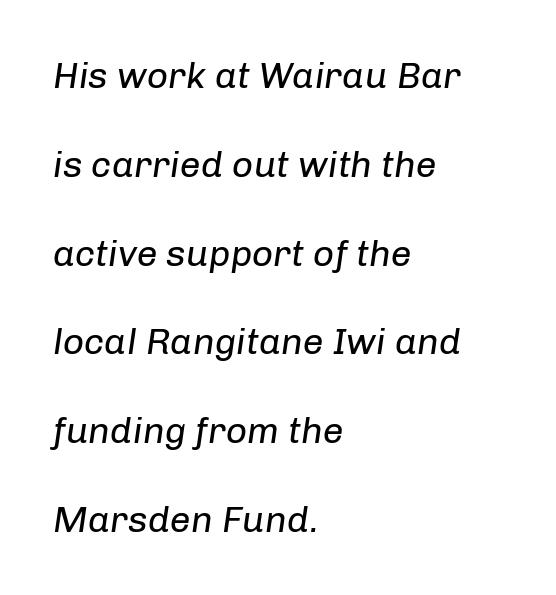
{"italic": "yes", "lean": "right", "slant_degrees": 8, "bold": "no", "weight": "regular", "width": "normal", "stroke_contrast": "low", "x_height": "medium", "monospaced": "no", "underline": "no", "align": "left", "line_spacing": "loose", "line_spacing_ratio": 2.4, "letter_spacing": "normal", "letter_spacing_em": 0.0, "glyph_px": 37}
